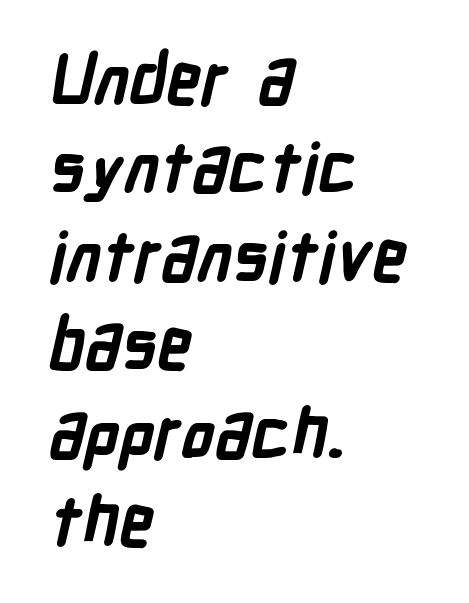
Evenly set lines give the paragraph a standard silhouette. Nothing unusual about the tracking: characters are spaced as the font intends. The foot of each line stays bare and open. The typesetter chose a ragged-right arrangement here. Proportional: the letters do not fall into vertical columns.
